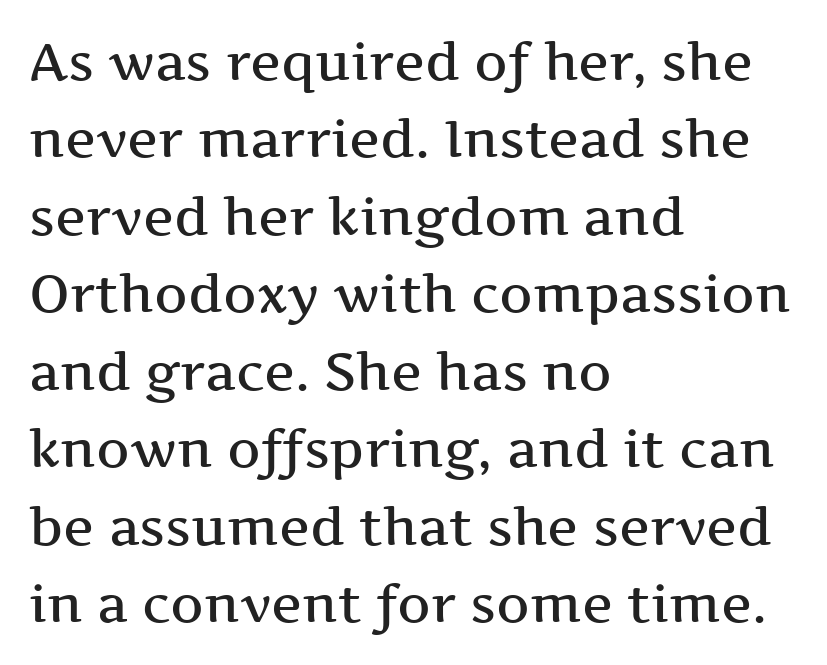
The image shows 52 px semibold, wide serif type, upright; set left-aligned, normal line spacing (1.49x), normal letter spacing, not underlined; medium stroke contrast and a medium x-height.
